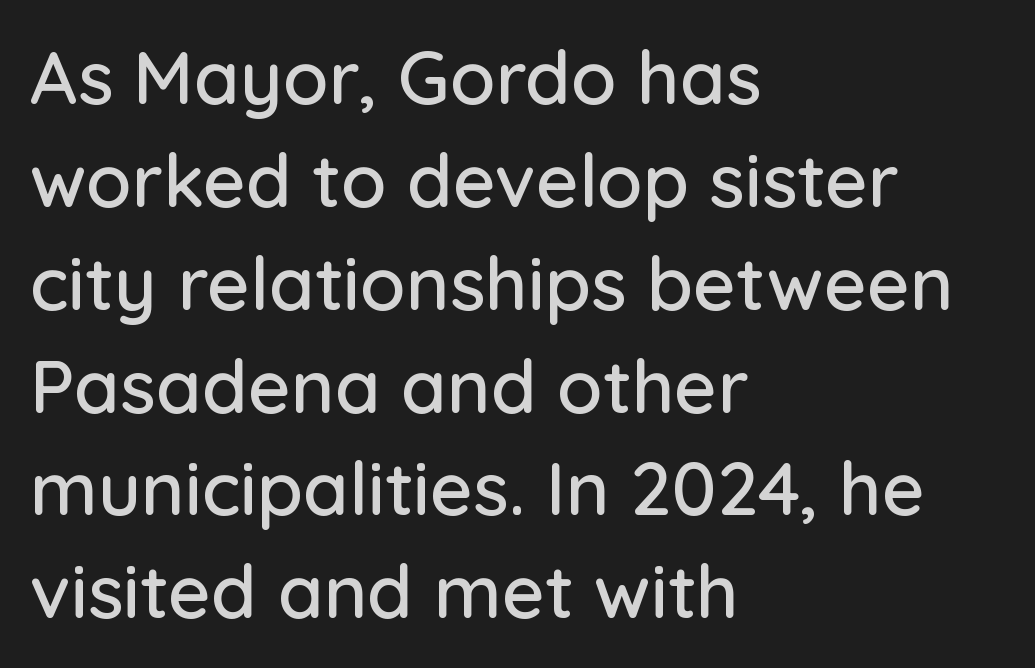
When letters stand straight like this, we call the style roman or upright. All the whitespace from short lines collects on the right. Looks like regular typesetting: each glyph gets only the width it needs. In terms of leading, this rendering sits right in the middle.
